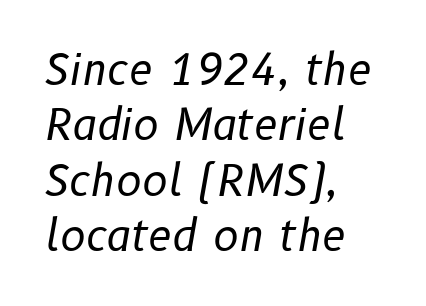
Q: Is the text bold? A: No.
Q: Is the text italic (slanted)? A: Yes, it leans right by about 10 degrees.
Q: Is the text underlined? A: No.
Q: How is the paragraph aligned? A: Left-aligned.
Q: Is the spacing between letters normal or unusually wide? A: Normal.
Q: Is the spacing between lines tight, normal or loose? A: Normal.
Q: Width (condensed, normal, or wide)? A: Normal.
Q: Stroke contrast? A: Low.
Q: x-height? A: Medium.
Q: Monospaced? A: No.
